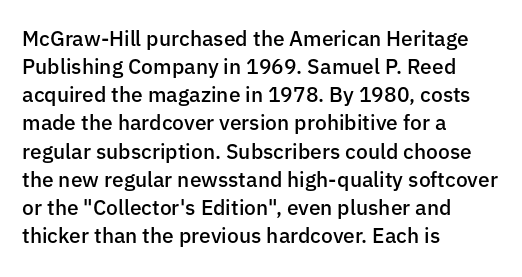
The axis of the letterforms is exactly vertical. The block of text has a typical density, with ordinary space between rows. Plain, unruled lines of type. Slightly chunky letters — semibold, I'd say, not full bold. Left-aligned paragraph, ragged on the right.
